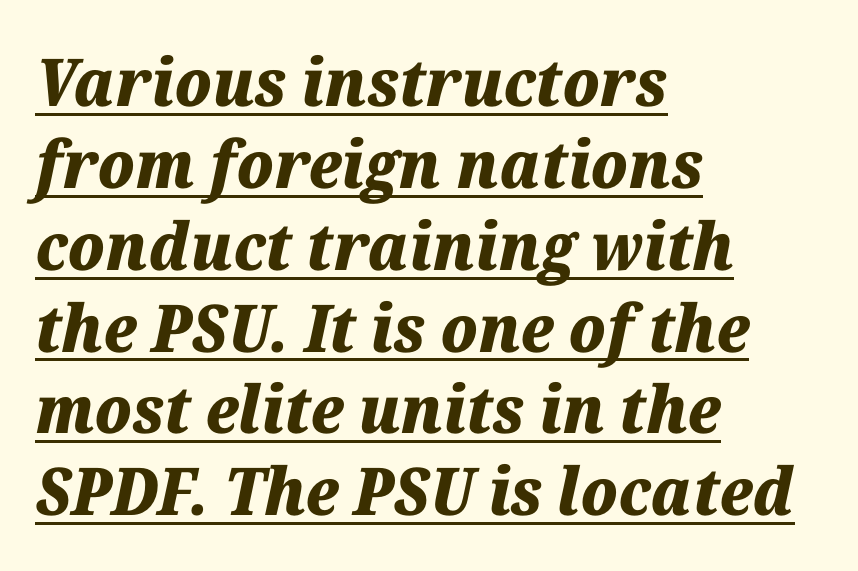
The image shows 66 px heavy type, italic (leaning right); set left-aligned, line spacing 1.24x, normal letter spacing, underlined; medium stroke contrast and a medium x-height.
